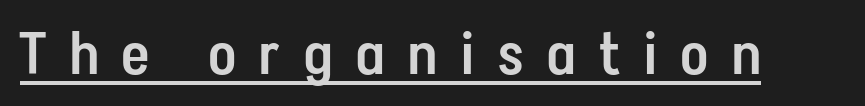
The image shows 59 px semibold, condensed sans-serif type, upright; set unusually wide letter spacing (+0.41 em), underlined; low stroke contrast and a medium x-height.
